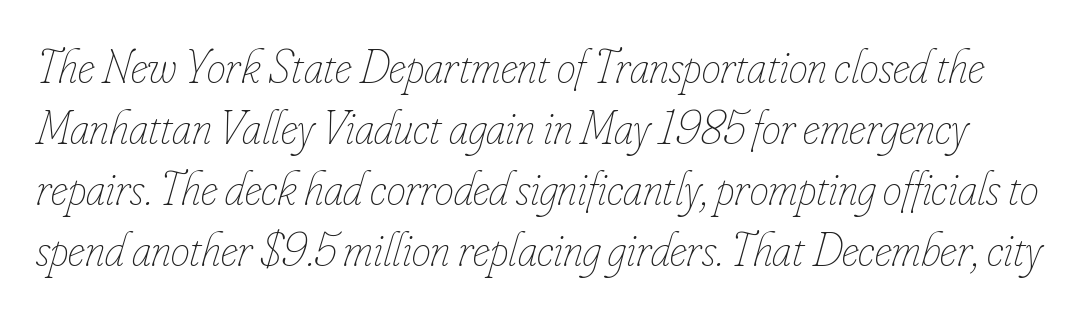
The image shows 48 px thin, condensed type, italic (leaning right); set normal line spacing (1.27x), normal letter spacing, not underlined; low stroke contrast and a small x-height.
